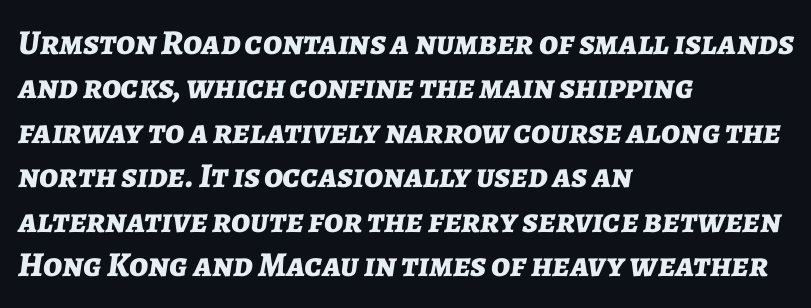
Caption: bold face, heavy strokes. Compared with a centered layout, this one pins lines to the left instead. One glance says typical: line gaps are just what's usual. Emphasis-style slanted type is in use. Nothing unusual about the tracking: characters are spaced as the font intends.
